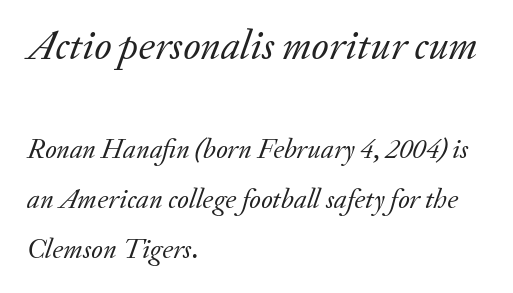
The face used here is proportionally spaced, like ordinary book or web type. Caption: upper text group enlarged, lower text group reduced. The cut favours lightness, reaching ordinary text weight at its darkest. Regarding serifs, this sample has them.
